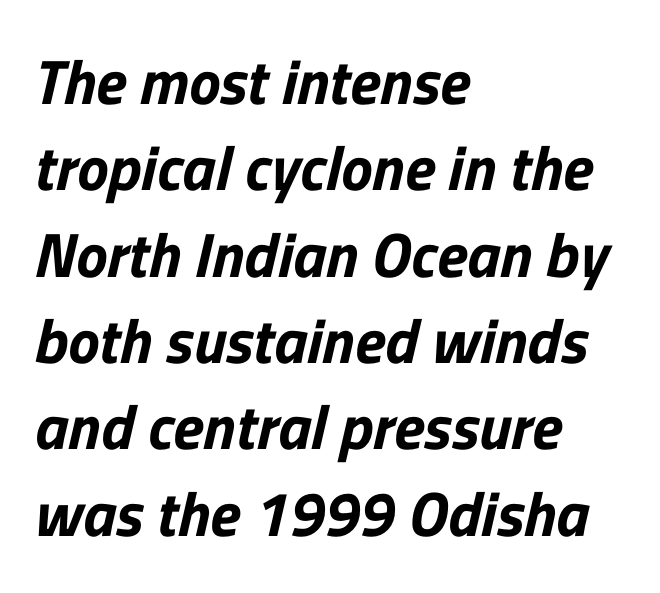
{"serif": "no", "width": "normal", "stroke_contrast": "low", "x_height": "medium", "monospaced": "no", "underline": "no", "align": "left", "line_spacing": "normal", "line_spacing_ratio": 1.37, "letter_spacing": "normal", "letter_spacing_em": 0.0, "glyph_px": 63}
